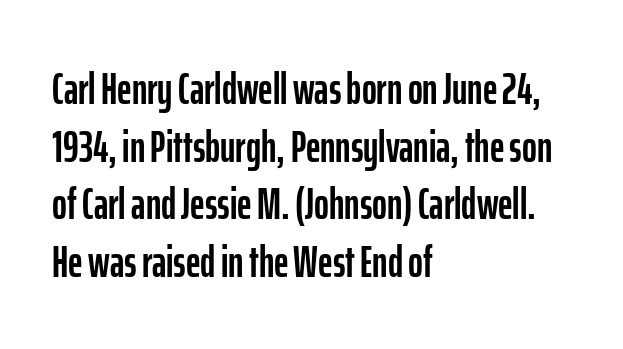
Rendered with straight, roman letterforms. Looks like regular typesetting: each glyph gets only the width it needs. Spacing between characters is what you'd get straight out of the box. The rendering uses a moderate line-height, typical for paragraphs.
